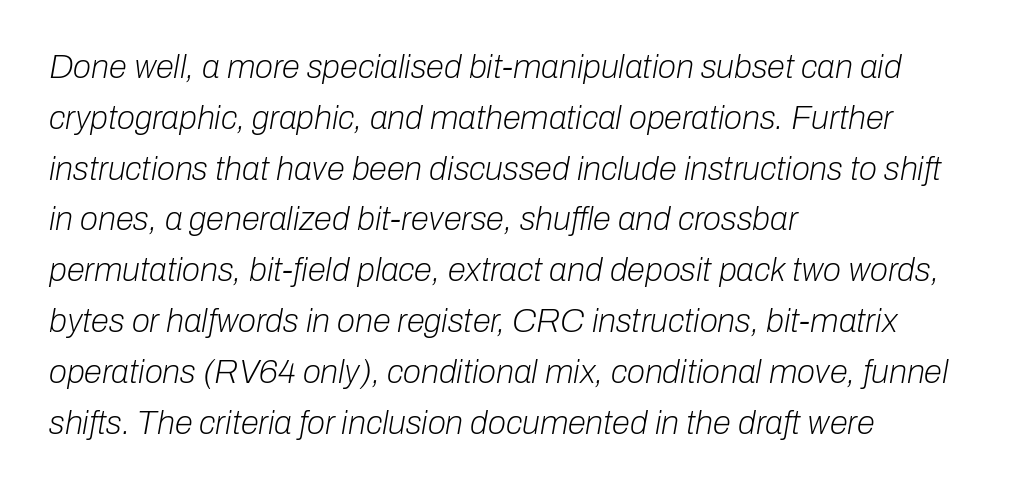
{"italic": "yes", "lean": "right", "slant_degrees": 10, "bold": "no", "weight": "light", "width": "normal", "stroke_contrast": "low", "x_height": "medium", "monospaced": "no", "underline": "no", "align": "left", "line_spacing": "normal", "line_spacing_ratio": 1.54, "letter_spacing": "normal", "letter_spacing_em": 0.0, "glyph_px": 33}
